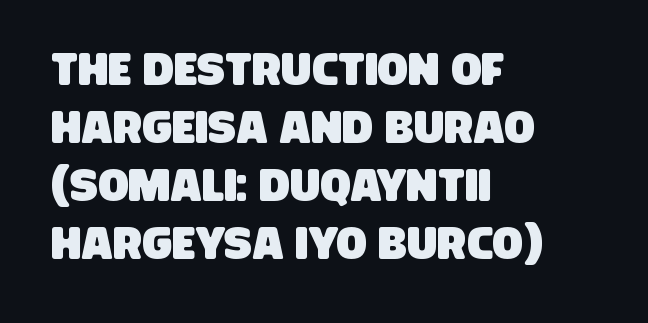
{"serif": "no", "width": "condensed", "stroke_contrast": "low", "x_height": "large", "monospaced": "no", "underline": "no", "align": "left", "line_spacing": "normal", "line_spacing_ratio": 1.29, "letter_spacing": "normal", "letter_spacing_em": 0.0, "glyph_px": 45}
